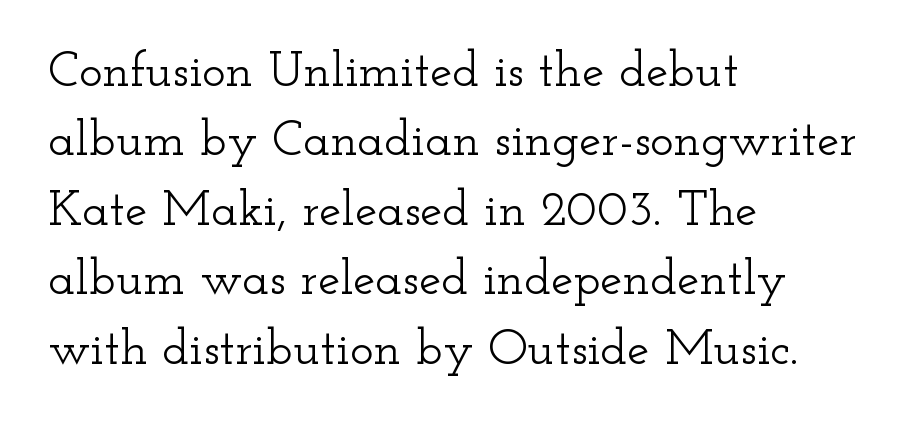
{"serif": "yes", "italic": "no", "width": "wide", "stroke_contrast": "low", "x_height": "small", "monospaced": "no", "underline": "no", "align": "left", "line_spacing": "normal", "line_spacing_ratio": 1.39, "letter_spacing": "normal", "letter_spacing_em": 0.0, "glyph_px": 50}
